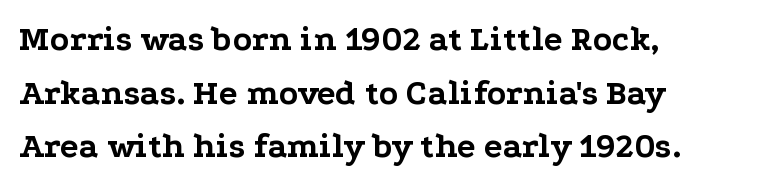
The image shows 35 px bold, wide serif type, upright; set left-aligned, normal line spacing (1.53x), normal letter spacing, not underlined; low stroke contrast and a medium x-height.
